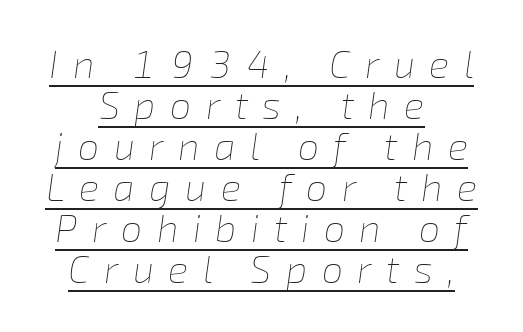
Posture: slanted. The typesetting does not lean heavy: it is not bold. Look at the tracking — it's clearly loosened, letters drifting apart. Summary of vertical rhythm: compact, with narrow interline spacing. Does a line run under the words? Yes, clearly. Reading down the block, each line starts at a different indent, mirrored at its end.
